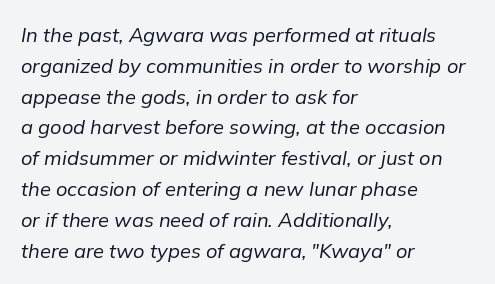
Interline gaps are of average width in this sample. The font sits on the lighter half of the weight spectrum, regular included. The foot of each line stays bare and open. When letters slant like this, we call the style italic. Each word holds together tightly as a unit, with standard inter-letter gaps. One-word summary of the alignment: left.
